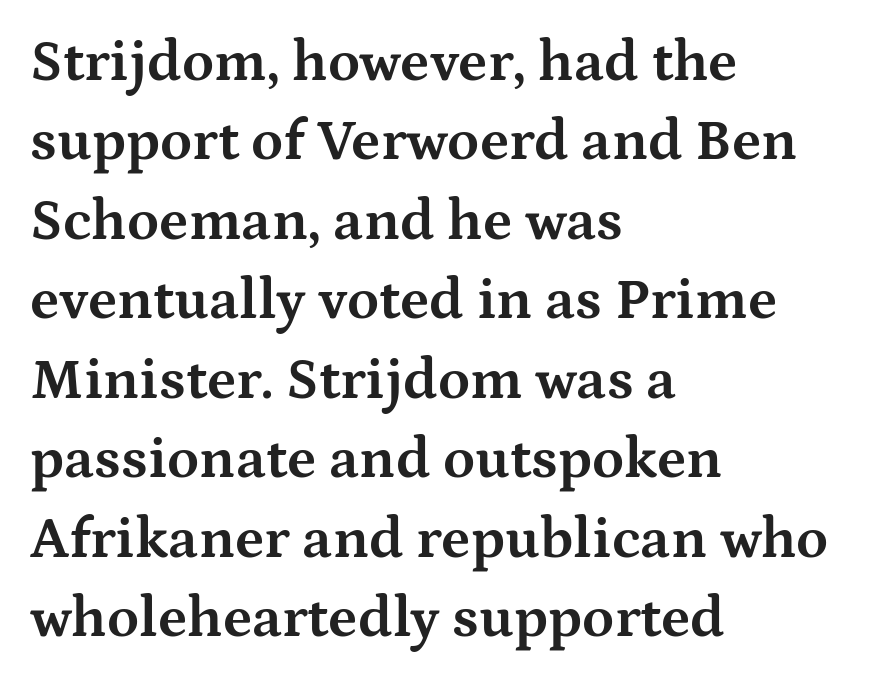
The image shows 58 px bold, wide serif type, upright; set left-aligned, normal line spacing (1.37x), normal letter spacing, not underlined; medium stroke contrast and a medium x-height.
